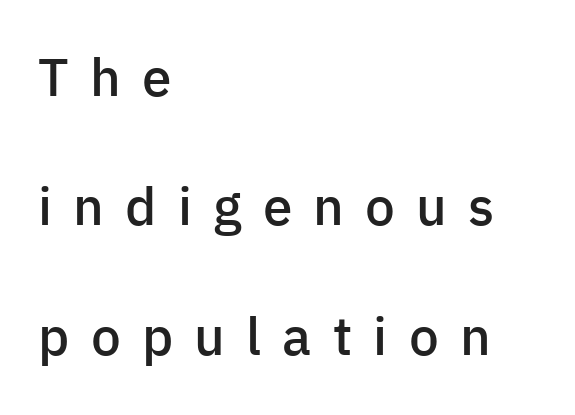
Q: Is the text bold? A: Semi-bold.
Q: Is the text italic (slanted)? A: No, it is upright.
Q: Is the typeface a serif or a sans-serif typeface? A: Sans-serif.
Q: Is the text underlined? A: No.
Q: How is the paragraph aligned? A: Left-aligned.
Q: Is the spacing between letters normal or unusually wide? A: Unusually wide.
Q: Is the spacing between lines tight, normal or loose? A: Loose.
Q: Width (condensed, normal, or wide)? A: Normal.
Q: Stroke contrast? A: Low.
Q: x-height? A: Medium.
Q: Monospaced? A: No.
